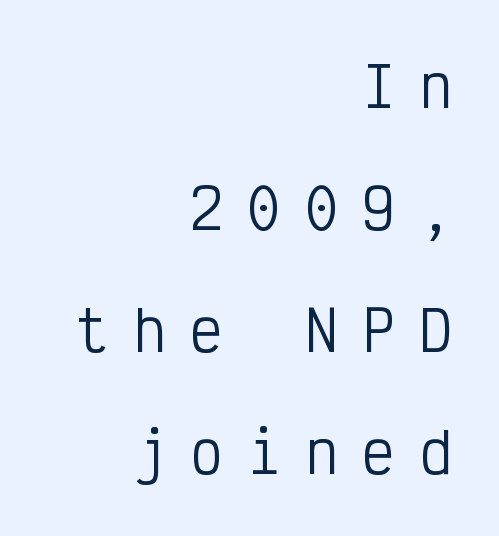
{"serif": "no", "italic": "no", "bold": "no", "weight": "regular", "width": "condensed", "stroke_contrast": "low", "x_height": "medium", "monospaced": "yes", "underline": "no", "align": "right", "line_spacing": "loose", "line_spacing_ratio": 2.22, "letter_spacing": "wide", "letter_spacing_em": 0.44, "glyph_px": 55}
